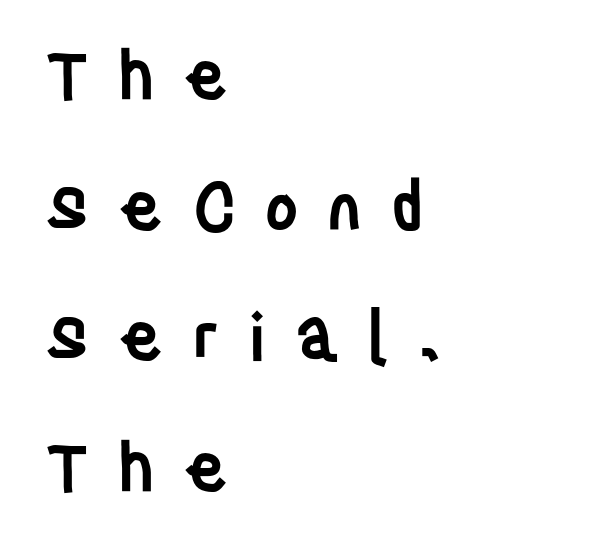
A typesetter would call this proportional, since set widths differ per character. Does the weight exceed regular? Yes, but only to semibold. All the whitespace from short lines collects on the right. Are there feet on the stems? There aren't — it's a sans. Designer's note — italics off, roman on.
